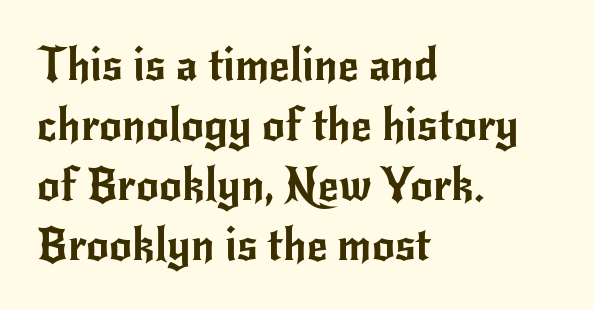
The image shows 45 px sans-serif type, upright; set left-aligned, normal line spacing (1.33x), normal letter spacing, not underlined; low stroke contrast and a small x-height.
